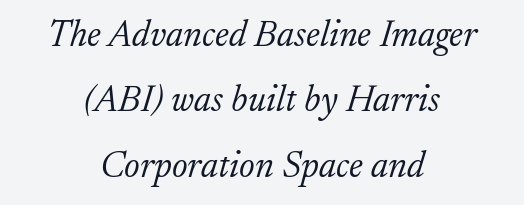
The image shows 37 px light serif type, italic (leaning right); set centered, line spacing 1.77x, normal letter spacing, not underlined; low stroke contrast and a small x-height.
